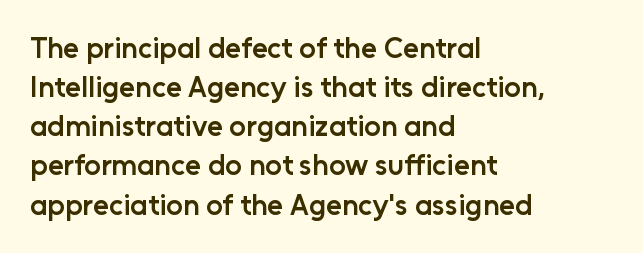
{"serif": "no", "italic": "no", "bold": "semi", "weight": "semibold", "width": "normal", "stroke_contrast": "low", "x_height": "medium", "monospaced": "no", "underline": "no", "align": "left", "line_spacing": "normal", "line_spacing_ratio": 1.35, "letter_spacing": "normal", "letter_spacing_em": 0.0, "glyph_px": 29}
